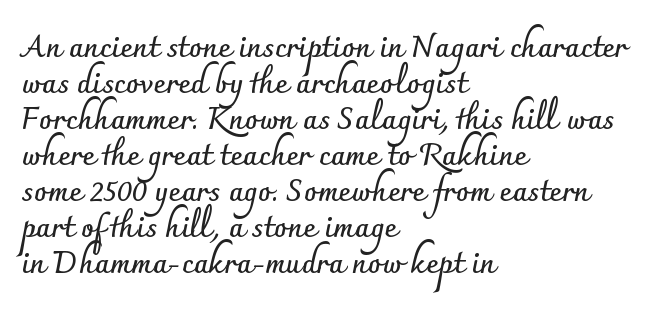
{"serif": "no", "bold": "yes", "weight": "semibold", "width": "normal", "stroke_contrast": "low", "x_height": "small", "monospaced": "no", "underline": "no", "align": "left", "line_spacing_ratio": 1.2, "letter_spacing": "normal", "letter_spacing_em": 0.0, "glyph_px": 30}
